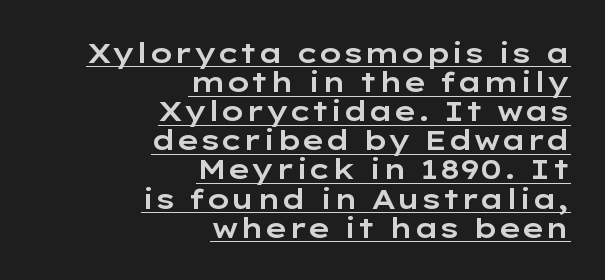
A typesetter would mark this as roman, not italic. Teacher's note: observe the even right margin — that is flush-right alignment. The rendering keeps characters at their native spacing. Here the designer chose a conventional face with non-uniform glyph widths. A typesetter would label this face a sans.
